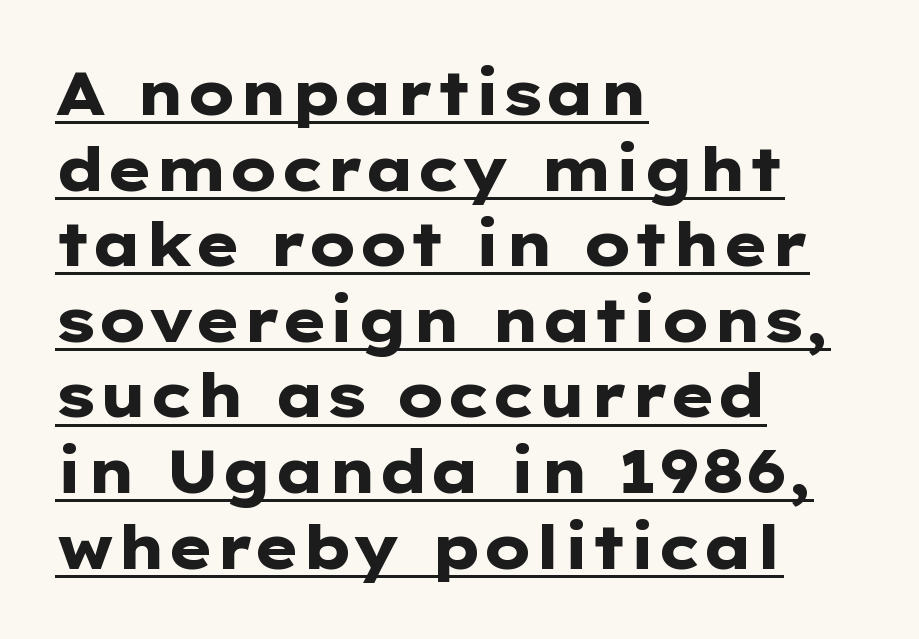
Decoration check: the copy is underlined. Vertical spacing — default. All the whitespace from short lines collects on the right. Chunky letters — that's bold for sure. Here the designer chose a conventional face with non-uniform glyph widths.
